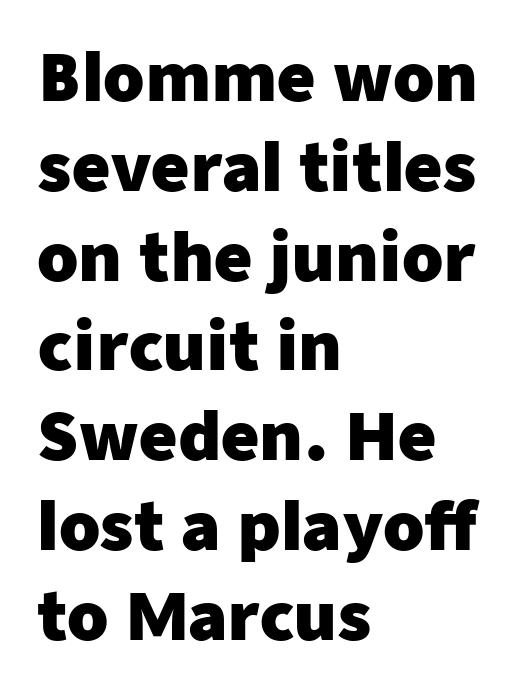
Q: Is the text bold? A: Yes.
Q: Is the text italic (slanted)? A: No, it is upright.
Q: Is the typeface a serif or a sans-serif typeface? A: Sans-serif.
Q: Is the text underlined? A: No.
Q: How is the paragraph aligned? A: Left-aligned.
Q: Is the spacing between letters normal or unusually wide? A: Normal.
Q: Is the spacing between lines tight, normal or loose? A: Normal.
Q: Width (condensed, normal, or wide)? A: Normal.
Q: Stroke contrast? A: Low.
Q: x-height? A: Medium.
Q: Monospaced? A: No.
